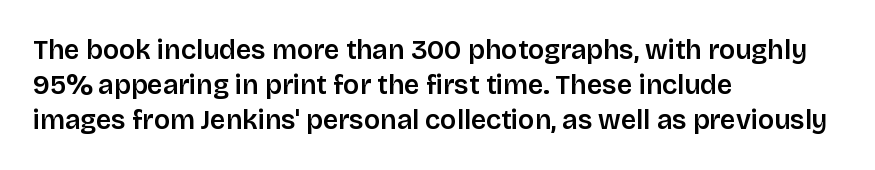
Students, observe: this is what conventionally led text looks like. This sample uses plain, unmodified letter spacing. Nobody drew a line under any word here. The typesetter chose a ragged-right arrangement here. Style check: upright.
